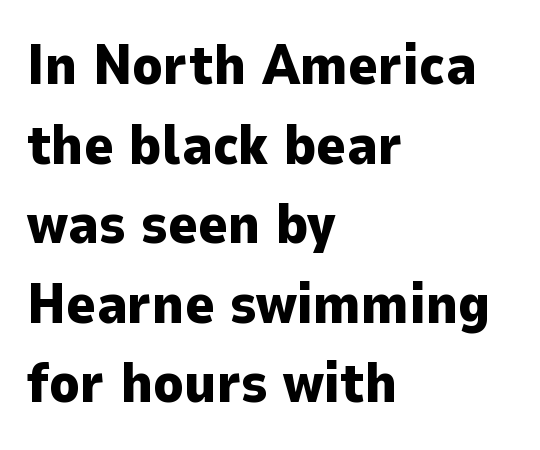
{"serif": "no", "italic": "no", "bold": "yes", "weight": "heavy", "width": "normal", "stroke_contrast": "low", "x_height": "medium", "monospaced": "no", "underline": "no", "align": "left", "line_spacing": "normal", "line_spacing_ratio": 1.42, "letter_spacing": "normal", "letter_spacing_em": 0.0, "glyph_px": 56}
